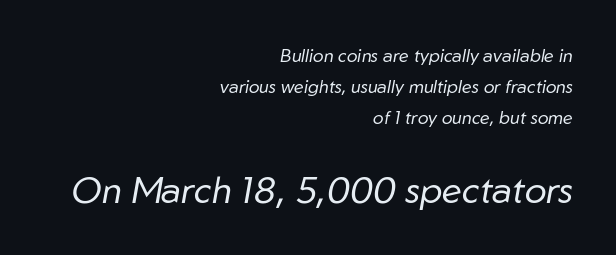
{"italic": "yes", "lean": "right", "slant_degrees": 10, "bold": "no", "weight": "regular", "width": "normal", "stroke_contrast": "low", "x_height": "medium", "monospaced": "no", "underline": "no", "align": "right", "line_spacing_ratio": 1.71, "letter_spacing": "normal", "letter_spacing_em": 0.0, "larger_block": "second", "size_ratio": 2.06, "glyph_px": 37}
